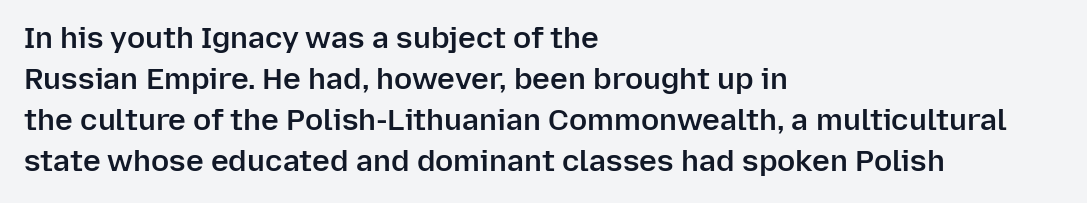
The image shows 30 px semibold sans-serif type, upright; set left-aligned, normal line spacing (1.37x), normal letter spacing, not underlined; low stroke contrast and a medium x-height.
